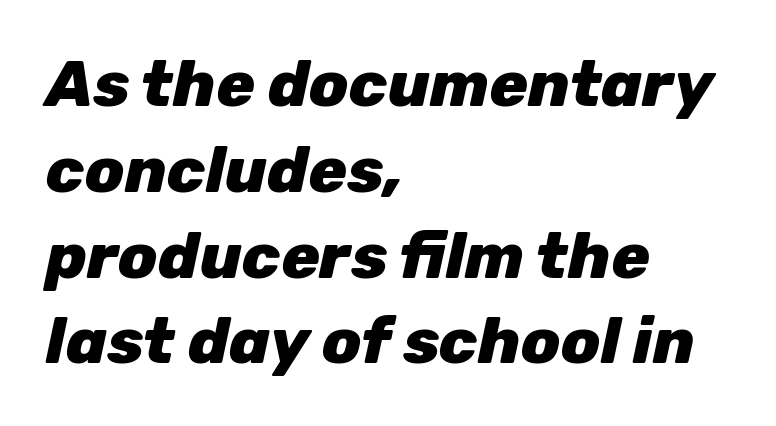
{"italic": "yes", "lean": "right", "slant_degrees": 12, "bold": "yes", "weight": "heavy", "width": "normal", "stroke_contrast": "low", "x_height": "medium", "monospaced": "no", "underline": "no", "align": "left", "line_spacing": "normal", "line_spacing_ratio": 1.34, "letter_spacing": "normal", "letter_spacing_em": 0.0, "glyph_px": 64}
